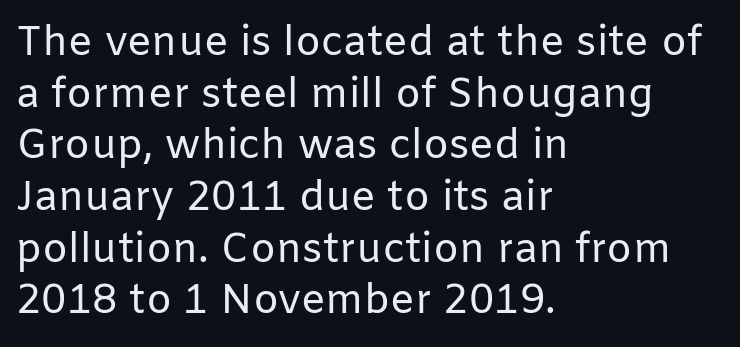
Q: Is the text bold? A: No.
Q: Is the text italic (slanted)? A: No, it is upright.
Q: Is the typeface a serif or a sans-serif typeface? A: Sans-serif.
Q: Is the text underlined? A: No.
Q: How is the paragraph aligned? A: Left-aligned.
Q: Is the spacing between letters normal or unusually wide? A: Normal.
Q: Is the spacing between lines tight, normal or loose? A: Normal.
Q: Width (condensed, normal, or wide)? A: Normal.
Q: Stroke contrast? A: Low.
Q: x-height? A: Medium.
Q: Monospaced? A: No.
